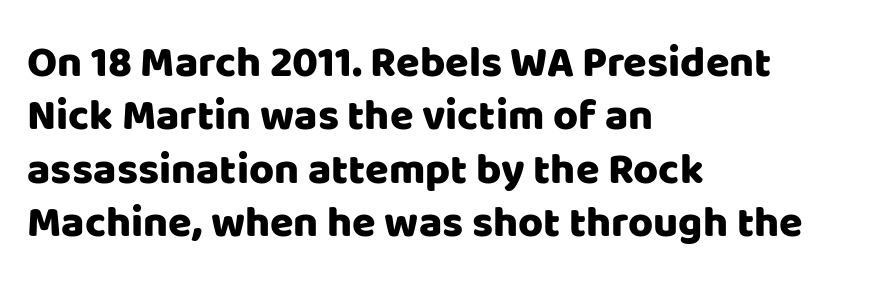
Q: Is the text italic (slanted)? A: No, it is upright.
Q: Is the typeface a serif or a sans-serif typeface? A: Sans-serif.
Q: Is the text underlined? A: No.
Q: How is the paragraph aligned? A: Left-aligned.
Q: Is the spacing between letters normal or unusually wide? A: Normal.
Q: Width (condensed, normal, or wide)? A: Normal.
Q: Stroke contrast? A: Low.
Q: x-height? A: Large.
Q: Monospaced? A: No.
